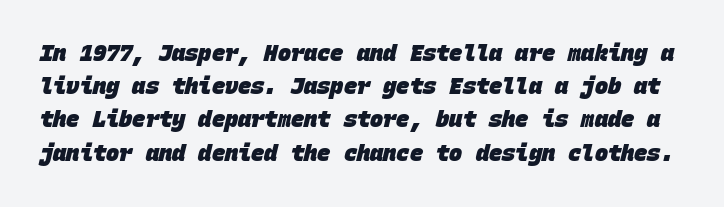
This rendering features lettering with no underline. The passage shown stacks its lines at a standard gap. The gaps between neighbouring characters are ordinary and unremarkable. Each glyph is drawn with heavy, bold strokes.
